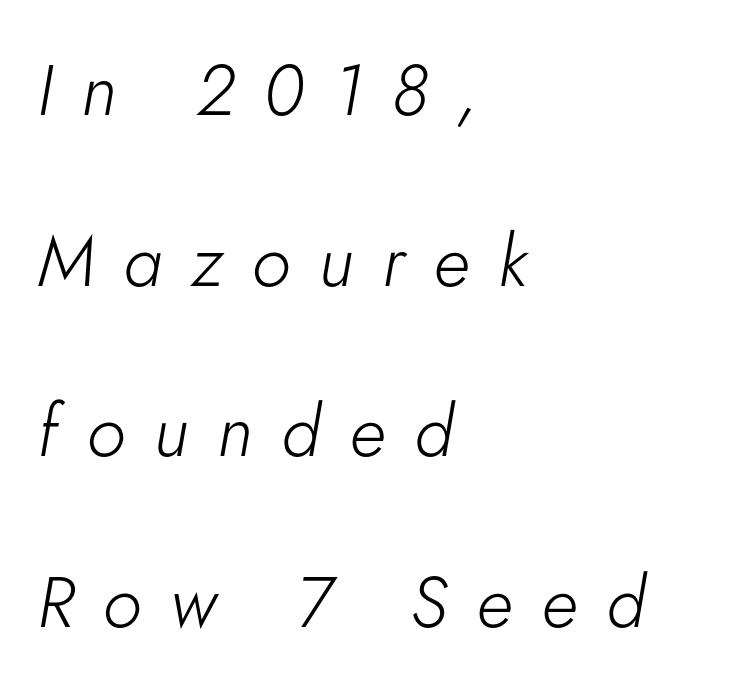
{"italic": "yes", "lean": "right", "slant_degrees": 5, "bold": "no", "weight": "light", "width": "normal", "stroke_contrast": "low", "x_height": "small", "monospaced": "no", "underline": "no", "align": "left", "line_spacing": "loose", "line_spacing_ratio": 2.37, "letter_spacing": "wide", "letter_spacing_em": 0.4, "glyph_px": 72}
